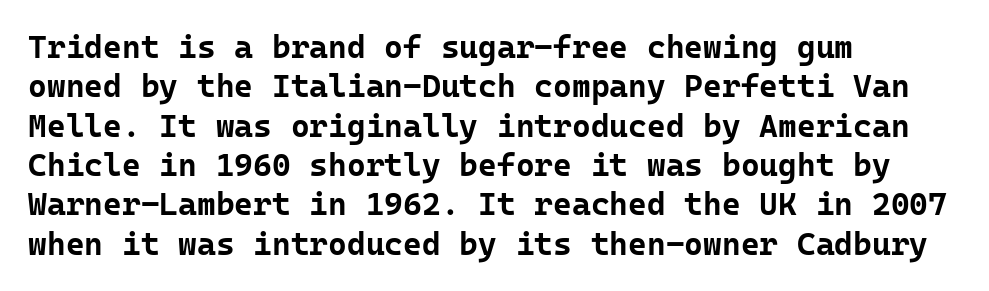
The image shows 32 px bold sans-serif type, upright, monospaced; set left-aligned, line spacing 1.23x, normal letter spacing, not underlined; low stroke contrast and a medium x-height.
